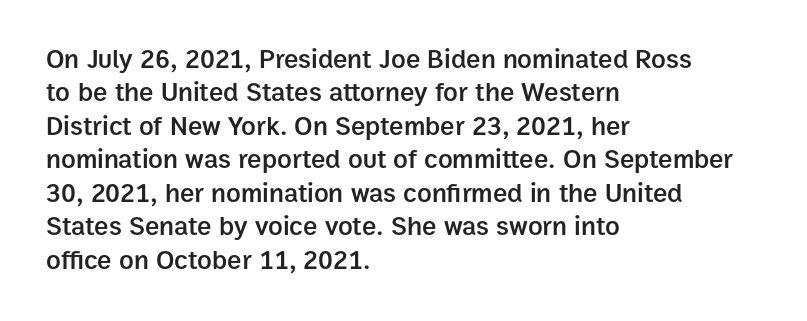
{"italic": "no", "bold": "semi", "underline": "no", "align": "left", "line_spacing_ratio": 1.24, "letter_spacing": "normal", "letter_spacing_em": 0.0, "glyph_px": 27}
